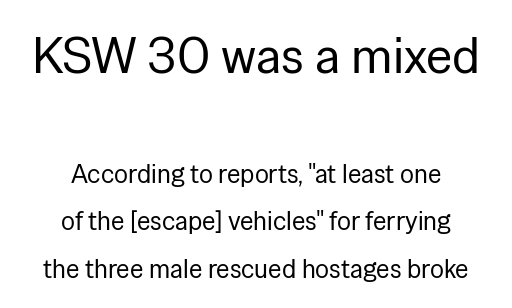
In CSS terms this would be text-align: center. This layout puts the oversized block above and the modest block below. The gap between lines stays unmarked. Here the designer chose a conventional face with non-uniform glyph widths. To sum up the face: it is a sans, with no serifs. No extra tracking has been applied to these lines.
